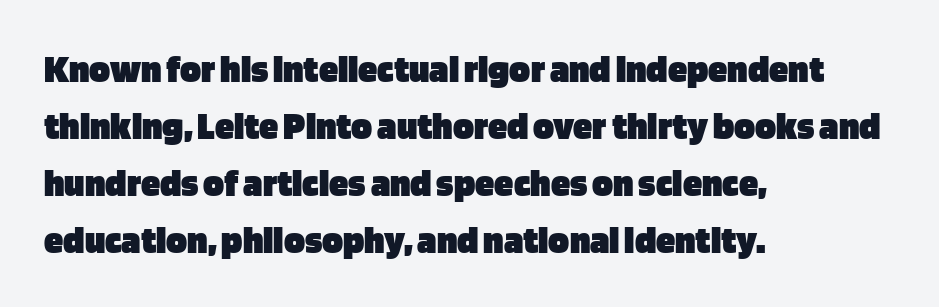
Q: Is the text bold? A: Yes.
Q: Is the text italic (slanted)? A: No, it is upright.
Q: Is the typeface a serif or a sans-serif typeface? A: Sans-serif.
Q: Is the text underlined? A: No.
Q: How is the paragraph aligned? A: Left-aligned.
Q: Is the spacing between letters normal or unusually wide? A: Normal.
Q: Is the spacing between lines tight, normal or loose? A: Normal.
Q: Width (condensed, normal, or wide)? A: Normal.
Q: Stroke contrast? A: Low.
Q: x-height? A: Large.
Q: Monospaced? A: No.
